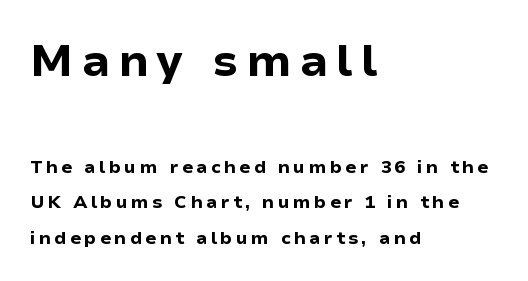
Check the space under the baseline: it is left empty. This sample is left-justified, so line endings fall wherever the words run out. The axis of the letterforms is exactly vertical. Typesetter's note — upper block bumped up in size, lower block left smaller. You could not count columns in this text — the font is proportionally spaced. Regarding leading, the lines here are spaced well apart.
